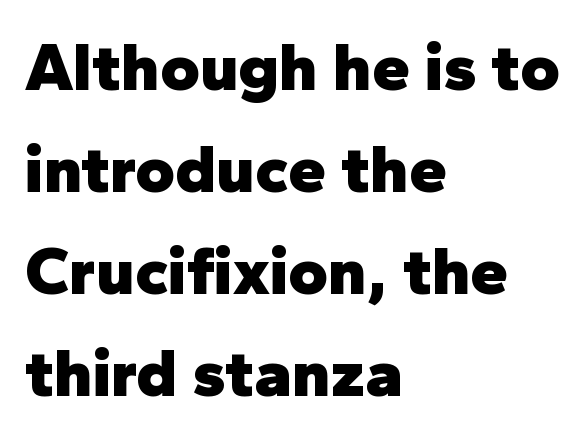
The line-height multiplier appears to be the usual default. Honestly, there is no underline to notice here at all. The rendering uses natural spacing where letterforms have individual widths. If you drew a line through each stem, it would be perfectly vertical. Typographic density is high because the face is bold.
